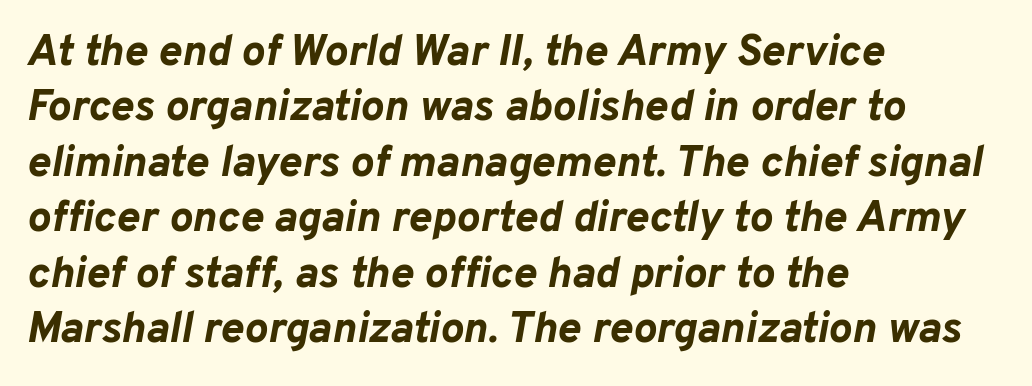
Inter-character spacing is left at the font's built-in metrics. These lines are rendered in a variable-pitch font. The foot of each line stays bare and open. One-word summary of the alignment: left. Is there much room between lines? A standard amount, neither cramped nor airy.
